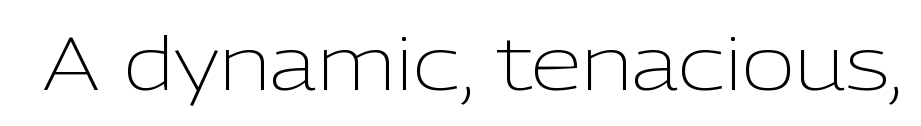
{"serif": "no", "italic": "no", "bold": "no", "weight": "light", "width": "normal", "stroke_contrast": "low", "x_height": "medium", "monospaced": "no", "underline": "no", "letter_spacing": "normal", "letter_spacing_em": 0.0, "glyph_px": 73}
